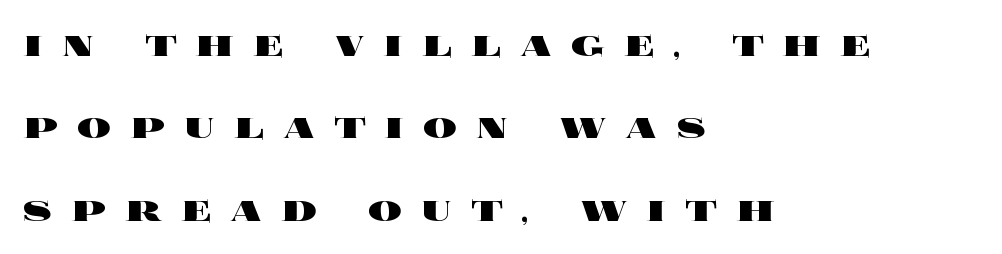
Q: Is the text bold? A: Yes.
Q: Is the text italic (slanted)? A: No, it is upright.
Q: Is the text underlined? A: No.
Q: How is the paragraph aligned? A: Left-aligned.
Q: Is the spacing between letters normal or unusually wide? A: Unusually wide.
Q: Is the spacing between lines tight, normal or loose? A: Loose.
Q: Width (condensed, normal, or wide)? A: Wide.
Q: x-height? A: Large.
Q: Monospaced? A: No.
